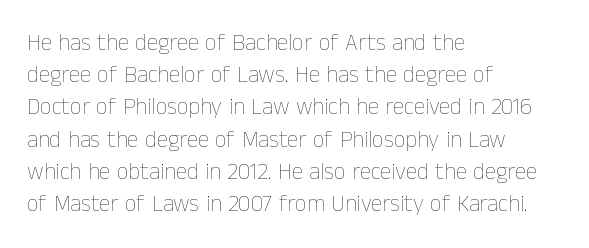
Q: Is the text bold? A: No.
Q: Is the text italic (slanted)? A: No, it is upright.
Q: Is the text underlined? A: No.
Q: How is the paragraph aligned? A: Left-aligned.
Q: Is the spacing between letters normal or unusually wide? A: Normal.
Q: Is the spacing between lines tight, normal or loose? A: Normal.
